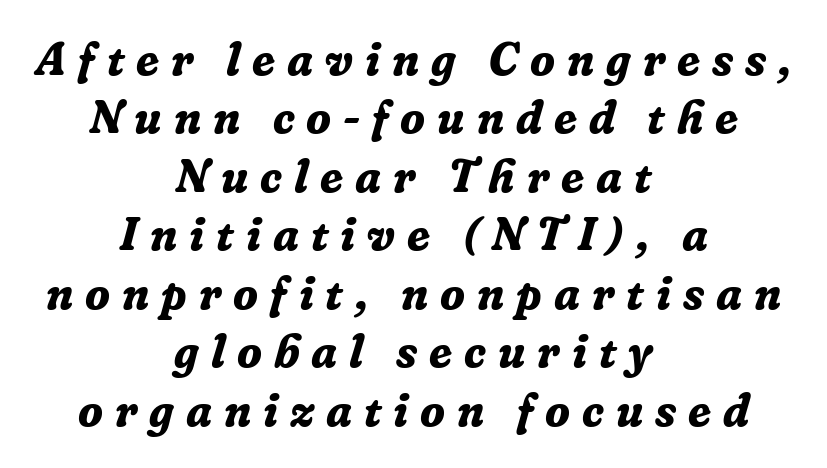
The image shows 46 px bold serif type, italic (leaning right); set centered, normal line spacing (1.27x), unusually wide letter spacing (+0.26 em), not underlined; low stroke contrast and a medium x-height.
